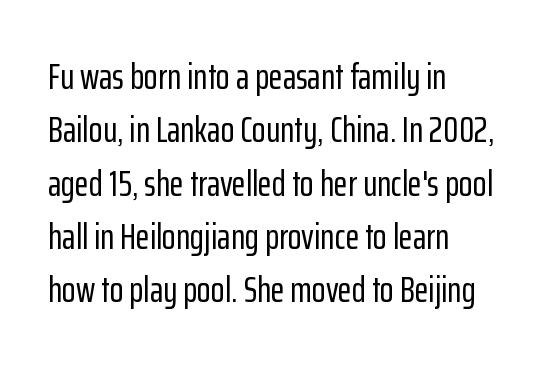
{"serif": "no", "italic": "no", "width": "condensed", "stroke_contrast": "low", "x_height": "medium", "monospaced": "no", "underline": "no", "align": "left", "line_spacing": "normal", "line_spacing_ratio": 1.48, "letter_spacing": "normal", "letter_spacing_em": 0.0, "glyph_px": 36}
